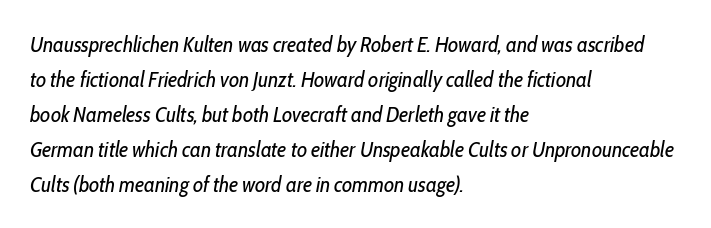
Q: Is the text bold? A: No.
Q: Is the text italic (slanted)? A: Yes, it leans right by about 10 degrees.
Q: Is the text underlined? A: No.
Q: How is the paragraph aligned? A: Left-aligned.
Q: Is the spacing between letters normal or unusually wide? A: Normal.
Q: Is the spacing between lines tight, normal or loose? A: Normal.
